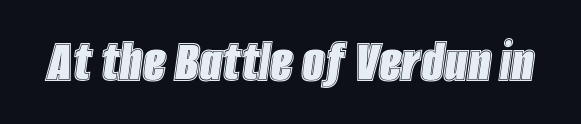
Q: Is the text italic (slanted)? A: Yes, it leans right by about 8 degrees.
Q: Is the text underlined? A: No.
Q: Is the spacing between letters normal or unusually wide? A: Normal.
Q: Width (condensed, normal, or wide)? A: Condensed.
Q: x-height? A: Large.
Q: Monospaced? A: No.
